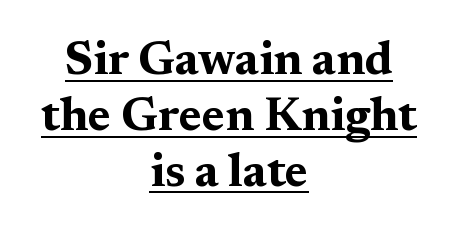
Q: Is the text bold? A: Yes.
Q: Is the text italic (slanted)? A: No, it is upright.
Q: Is the typeface a serif or a sans-serif typeface? A: Serif.
Q: Is the text underlined? A: Yes.
Q: How is the paragraph aligned? A: Centered.
Q: Is the spacing between letters normal or unusually wide? A: Normal.
Q: Width (condensed, normal, or wide)? A: Wide.
Q: Stroke contrast? A: Medium.
Q: x-height? A: Medium.
Q: Monospaced? A: No.
